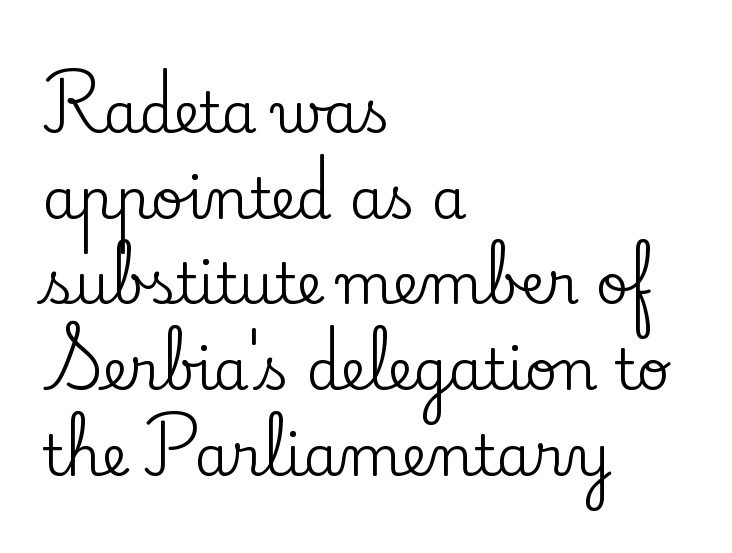
{"serif": "yes", "italic": "no", "width": "normal", "stroke_contrast": "low", "x_height": "small", "monospaced": "no", "underline": "no", "align": "left", "line_spacing": "normal", "line_spacing_ratio": 1.53, "letter_spacing": "normal", "letter_spacing_em": 0.0, "glyph_px": 56}
